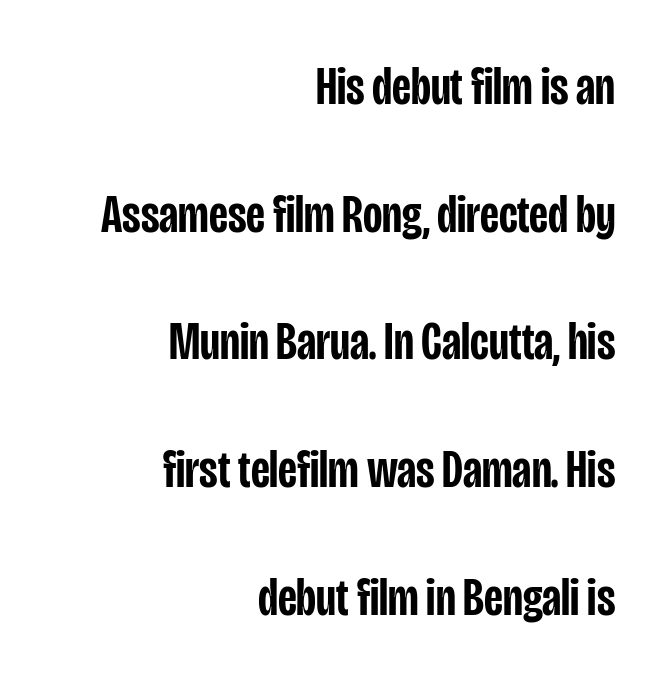
The image shows 53 px semibold, condensed sans-serif type, upright; set right-aligned, loose line spacing (2.41x), normal letter spacing, not underlined; low stroke contrast and a large x-height.
